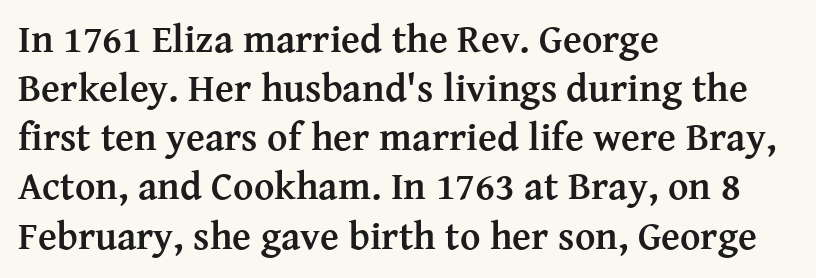
Where is the straight margin? On the left. In terms of posture, this sample is upright. What kind of face is this? One with serifs. The rendering uses natural spacing where letterforms have individual widths. The designer left line spacing at the default. What stands out about the letter spacing? Nothing — it is the standard amount.
